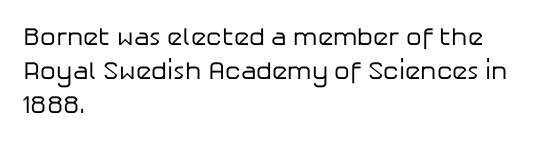
{"italic": "no", "bold": "no", "underline": "no", "align": "left", "line_spacing": "normal", "line_spacing_ratio": 1.36, "letter_spacing": "normal", "letter_spacing_em": 0.0, "glyph_px": 25}
